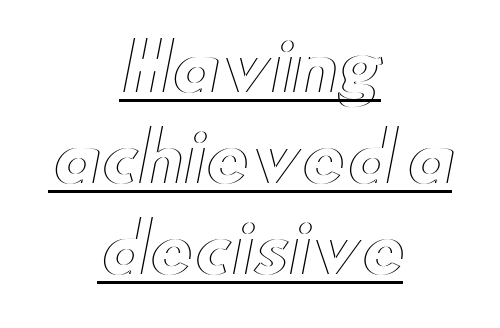
You could call the tracking neutral — neither tight nor loose. Looks like regular typesetting: each glyph gets only the width it needs. Line spacing here is normal.
